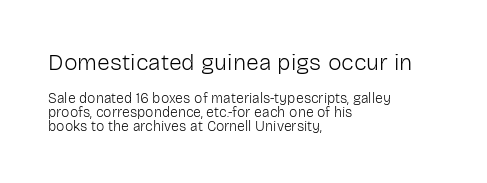
The typesetting does not lean heavy: it is not bold. Honestly, the letter spacing is just normal — you wouldn't notice it. Anything drawn beneath the words? Only blank space. These lines stack with their left ends in a neat column. Tightly led — the rows are bunched. The earlier block is typeset at a bigger size than the later block.
